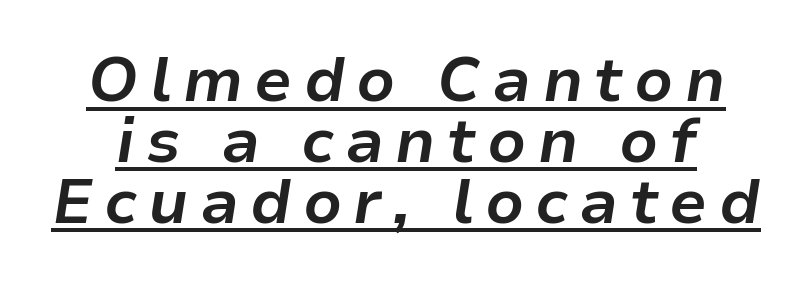
{"italic": "yes", "lean": "right", "slant_degrees": 9, "bold": "yes", "weight": "bold", "width": "normal", "stroke_contrast": "low", "x_height": "medium", "monospaced": "no", "underline": "yes", "line_spacing": "tight", "line_spacing_ratio": 0.98, "glyph_px": 62}
